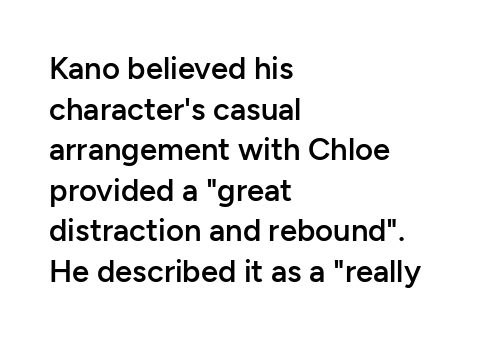
Q: Is the text bold? A: Semi-bold.
Q: Is the text italic (slanted)? A: No, it is upright.
Q: Is the typeface a serif or a sans-serif typeface? A: Sans-serif.
Q: Is the text underlined? A: No.
Q: How is the paragraph aligned? A: Left-aligned.
Q: Is the spacing between letters normal or unusually wide? A: Normal.
Q: Is the spacing between lines tight, normal or loose? A: Normal.
Q: Width (condensed, normal, or wide)? A: Normal.
Q: Stroke contrast? A: Low.
Q: x-height? A: Medium.
Q: Monospaced? A: No.
